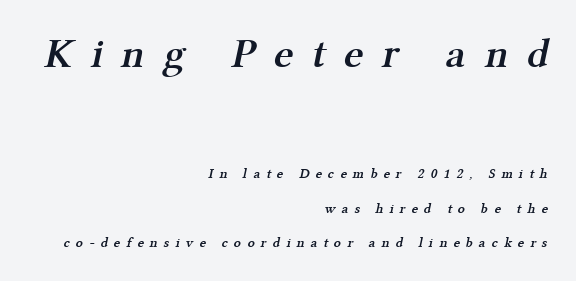
{"serif": "yes", "bold": "semi", "weight": "semibold", "width": "normal", "stroke_contrast": "medium", "x_height": "medium", "monospaced": "no", "underline": "no", "align": "right", "line_spacing": "loose", "line_spacing_ratio": 2.45, "letter_spacing": "wide", "letter_spacing_em": 0.44, "larger_block": "first", "size_ratio": 3.0, "glyph_px": 42}
